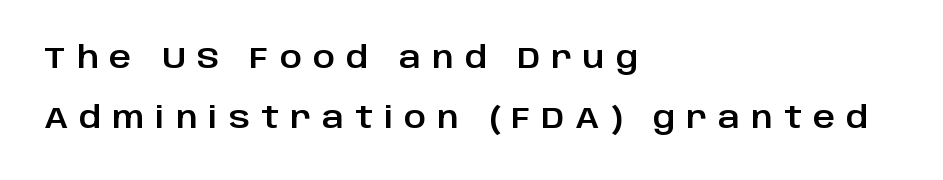
Italic: no, the glyphs are upright roman. Horizontally, the lines are justified to the leading edge only. The specimen omits any rule beneath the text block's lines. Grotesque or geometric, the face here clearly has no serifs. Each new line begins a long way beneath the previous one.
